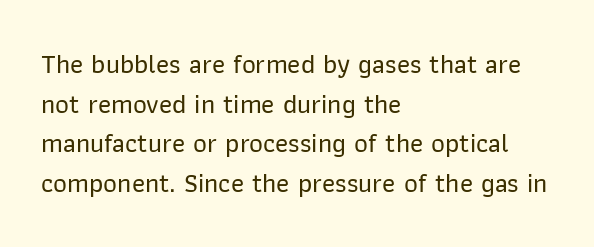
Q: Is the text italic (slanted)? A: No, it is upright.
Q: Is the text underlined? A: No.
Q: How is the paragraph aligned? A: Left-aligned.
Q: Is the spacing between letters normal or unusually wide? A: Normal.
Q: Is the spacing between lines tight, normal or loose? A: Normal.
